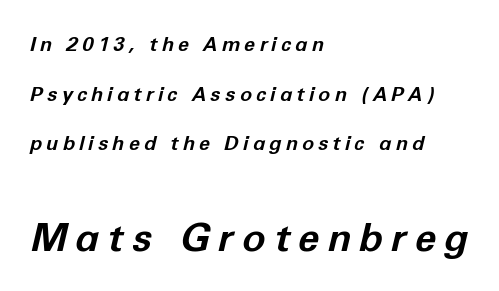
A typesetter would mark this as italic. Any mark beneath the type? The region is blank. The lines are quadded left. The typesetting leans heavy: a genuine bold.
